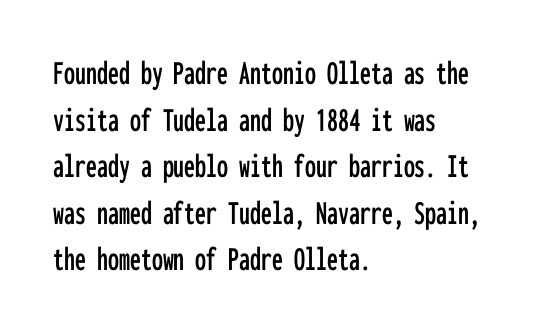
{"serif": "no", "italic": "no", "width": "condensed", "stroke_contrast": "low", "x_height": "medium", "monospaced": "yes", "underline": "no", "align": "left", "line_spacing": "normal", "line_spacing_ratio": 1.33, "letter_spacing": "normal", "letter_spacing_em": 0.0, "glyph_px": 35}
